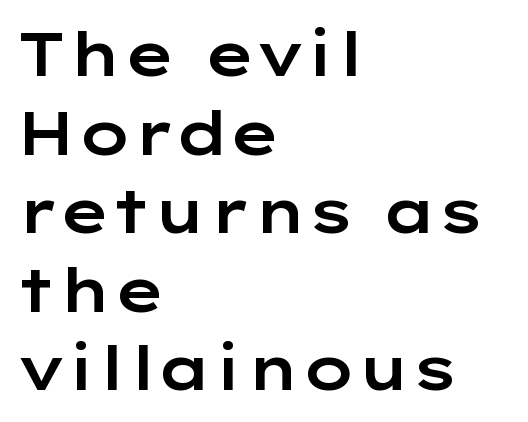
{"serif": "no", "italic": "no", "width": "wide", "stroke_contrast": "low", "x_height": "medium", "monospaced": "no", "underline": "no", "align": "left", "line_spacing": "normal", "line_spacing_ratio": 1.31, "letter_spacing": "normal", "letter_spacing_em": 0.0, "glyph_px": 60}
